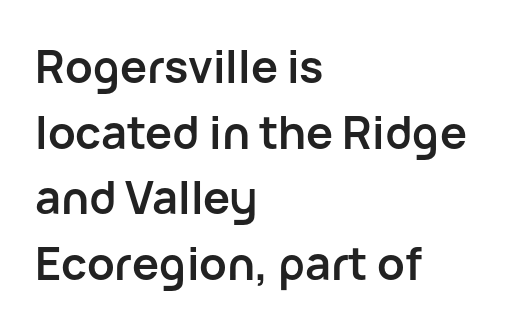
Emphasis by weight is at full strength: bold. To sum up the face: it is a sans, with no serifs. Check under the words: just untouched page. Between one letter and the next there's only the usual sliver of space.
